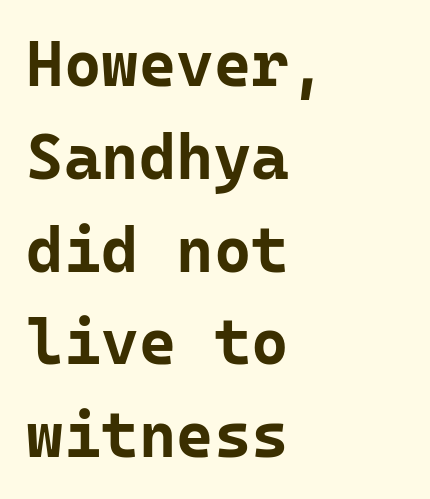
The image shows 64 px bold sans-serif type, upright, monospaced; set left-aligned, normal line spacing (1.45x), normal letter spacing, not underlined; low stroke contrast and a medium x-height.
